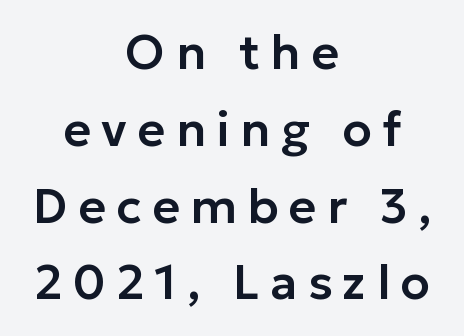
The image shows 48 px sans-serif type, upright; set centered, normal line spacing (1.6x), unusually wide letter spacing (+0.22 em), not underlined; low stroke contrast and a medium x-height.
